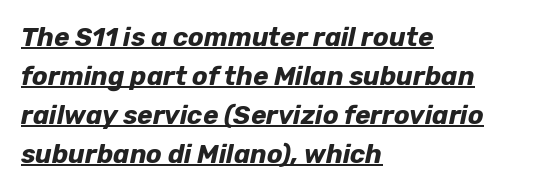
The image shows 26 px bold type, italic (leaning right); set left-aligned, normal line spacing (1.5x), normal letter spacing, underlined.
